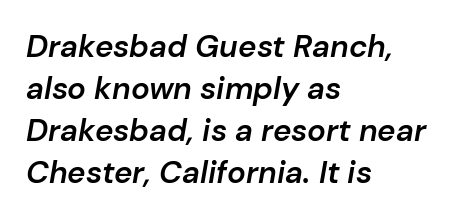
Q: Is the text bold? A: Semi-bold.
Q: Is the text italic (slanted)? A: Yes, it leans right by about 10 degrees.
Q: Is the text underlined? A: No.
Q: How is the paragraph aligned? A: Left-aligned.
Q: Is the spacing between letters normal or unusually wide? A: Normal.
Q: Is the spacing between lines tight, normal or loose? A: Normal.
Q: Width (condensed, normal, or wide)? A: Normal.
Q: Stroke contrast? A: Low.
Q: x-height? A: Medium.
Q: Monospaced? A: No.
